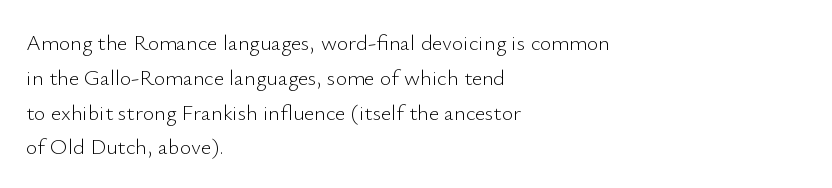
The image shows 22 px text type, upright; set left-aligned, normal line spacing (1.58x), normal letter spacing, not underlined.
